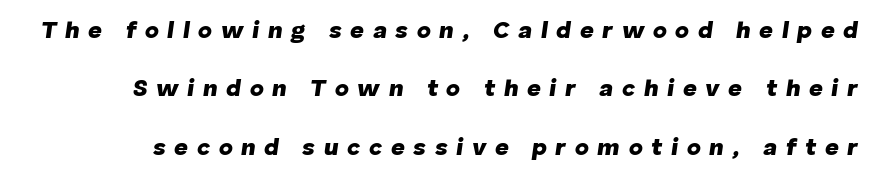
{"italic": "yes", "lean": "right", "slant_degrees": 8, "bold": "yes", "underline": "no", "line_spacing": "loose", "line_spacing_ratio": 2.43, "letter_spacing": "wide", "letter_spacing_em": 0.36, "glyph_px": 24}
